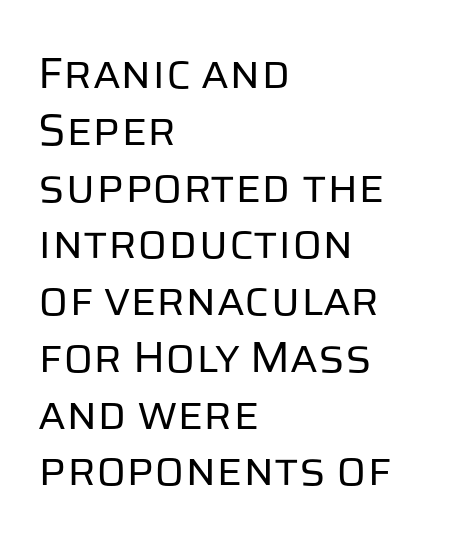
The image shows 44 px regular-weight sans-serif type, upright; set left-aligned, normal line spacing (1.29x), normal letter spacing, not underlined; low stroke contrast and a large x-height.
